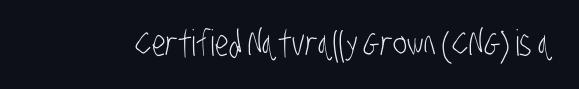
The passage shown is typed in a proportional face where columns would drift. Look at the tracking — it's just the regular setting, nothing added. The characters are drawn with everyday or finer stroke widths. Decoration check: the copy has no underline.
